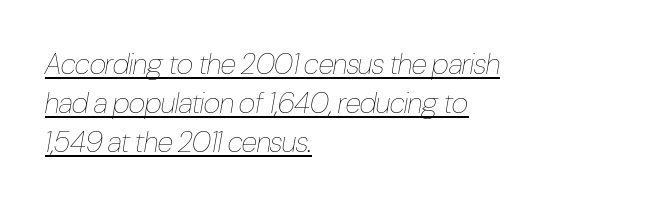
{"italic": "yes", "lean": "right", "slant_degrees": 10, "bold": "no", "weight": "thin", "width": "condensed", "stroke_contrast": "low", "x_height": "medium", "monospaced": "no", "underline": "yes", "align": "left", "line_spacing": "normal", "line_spacing_ratio": 1.34, "letter_spacing": "normal", "letter_spacing_em": 0.0, "glyph_px": 29}
